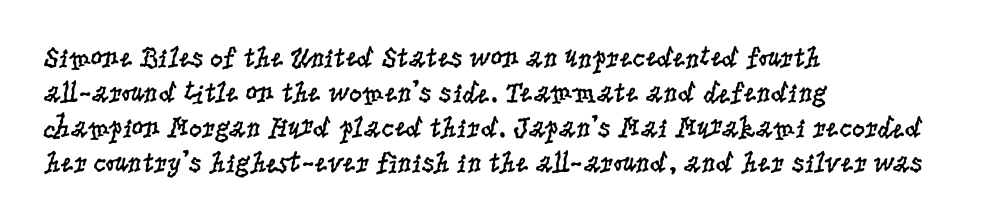
Look at the bottom of the vertical strokes: they flare into serifs here. Teacher's note: observe the even left margin — that is flush-left alignment. Descenders hang freely into open space.
